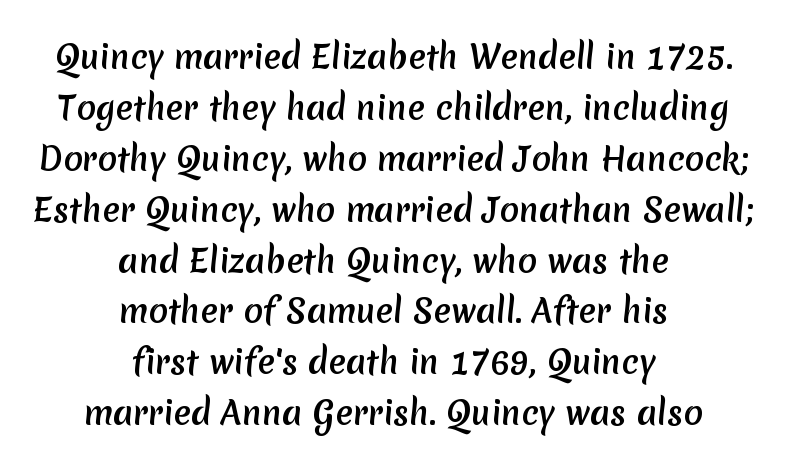
Q: Is the typeface a serif or a sans-serif typeface? A: Sans-serif.
Q: Is the text underlined? A: No.
Q: How is the paragraph aligned? A: Centered.
Q: Is the spacing between letters normal or unusually wide? A: Normal.
Q: Is the spacing between lines tight, normal or loose? A: Normal.
Q: Width (condensed, normal, or wide)? A: Normal.
Q: Stroke contrast? A: Medium.
Q: x-height? A: Medium.
Q: Monospaced? A: No.
